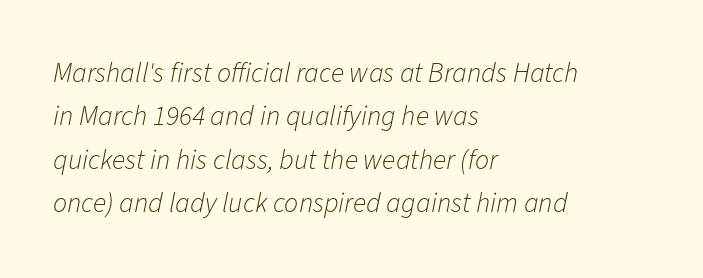
The image shows 28 px light type, italic (leaning right); set left-aligned, normal line spacing (1.55x), normal letter spacing, not underlined; low stroke contrast and a medium x-height.
